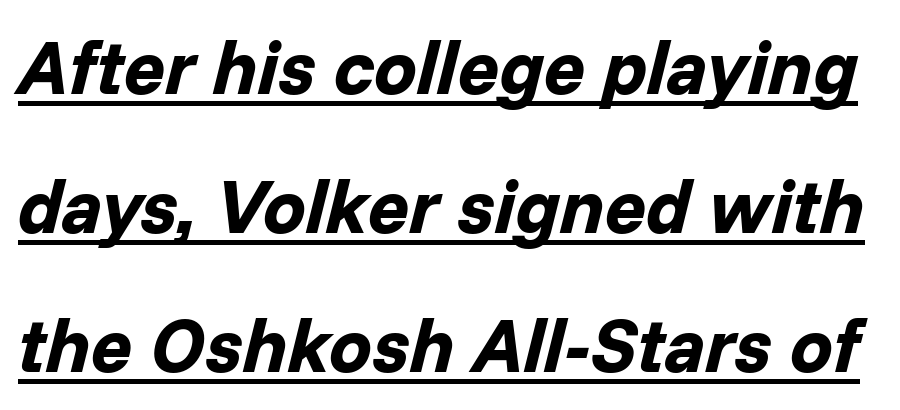
Q: Is the text bold? A: Yes.
Q: Is the text italic (slanted)? A: Yes, it leans right by about 14 degrees.
Q: Is the text underlined? A: Yes.
Q: Is the spacing between letters normal or unusually wide? A: Normal.
Q: Width (condensed, normal, or wide)? A: Normal.
Q: Stroke contrast? A: Low.
Q: x-height? A: Medium.
Q: Monospaced? A: No.
